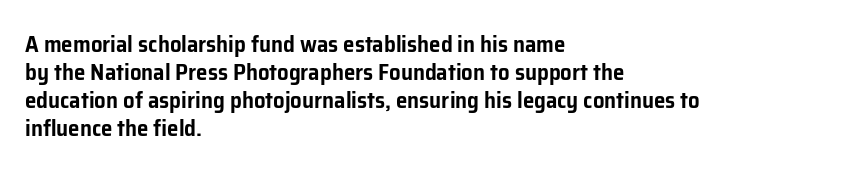
{"italic": "no", "underline": "no", "align": "left", "line_spacing_ratio": 1.22, "letter_spacing": "normal", "letter_spacing_em": 0.0, "glyph_px": 23}
